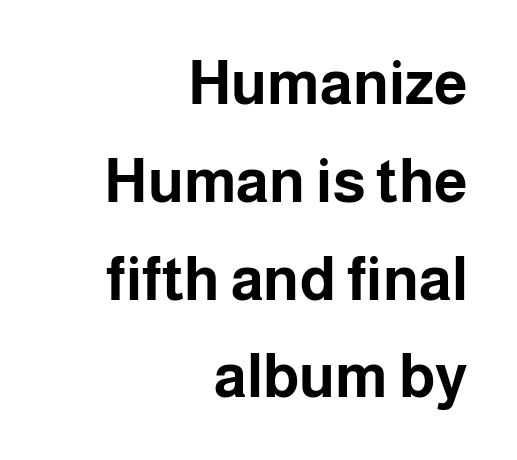
Q: Is the text bold? A: Yes.
Q: Is the text italic (slanted)? A: No, it is upright.
Q: Is the typeface a serif or a sans-serif typeface? A: Sans-serif.
Q: Is the text underlined? A: No.
Q: How is the paragraph aligned? A: Right-aligned.
Q: Is the spacing between letters normal or unusually wide? A: Normal.
Q: Is the spacing between lines tight, normal or loose? A: Normal.
Q: Width (condensed, normal, or wide)? A: Normal.
Q: Stroke contrast? A: Low.
Q: x-height? A: Medium.
Q: Monospaced? A: No.
